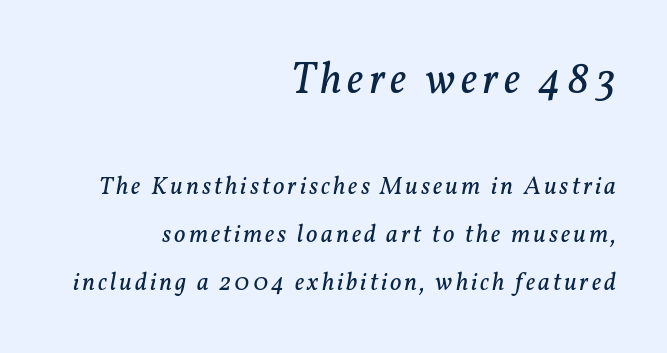
{"serif": "yes", "italic": "yes", "lean": "right", "slant_degrees": 11, "bold": "no", "weight": "regular", "width": "normal", "stroke_contrast": "low", "x_height": "medium", "monospaced": "no", "underline": "no", "align": "right", "line_spacing": "loose", "line_spacing_ratio": 1.91, "larger_block": "first", "size_ratio": 1.76, "glyph_px": 44}
